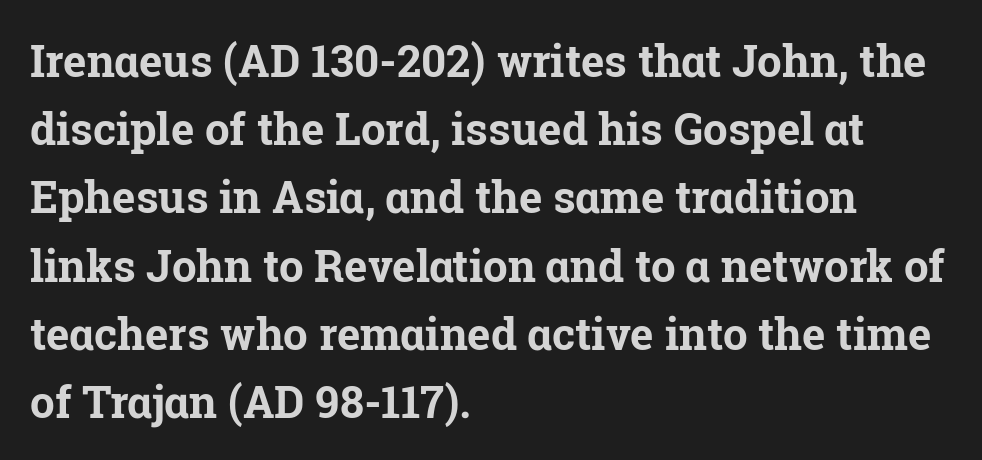
Q: Is the text bold? A: Yes.
Q: Is the text italic (slanted)? A: No, it is upright.
Q: Is the typeface a serif or a sans-serif typeface? A: Serif.
Q: Is the text underlined? A: No.
Q: How is the paragraph aligned? A: Left-aligned.
Q: Is the spacing between letters normal or unusually wide? A: Normal.
Q: Is the spacing between lines tight, normal or loose? A: Normal.
Q: Width (condensed, normal, or wide)? A: Normal.
Q: Stroke contrast? A: Low.
Q: x-height? A: Medium.
Q: Monospaced? A: No.
